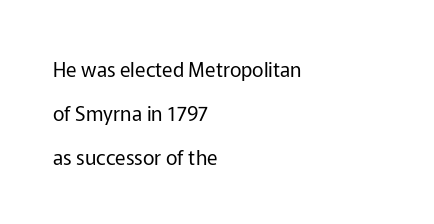
{"italic": "no", "bold": "no", "underline": "no", "align": "left", "line_spacing": "loose", "line_spacing_ratio": 2.2, "letter_spacing": "normal", "letter_spacing_em": 0.0, "glyph_px": 20}
